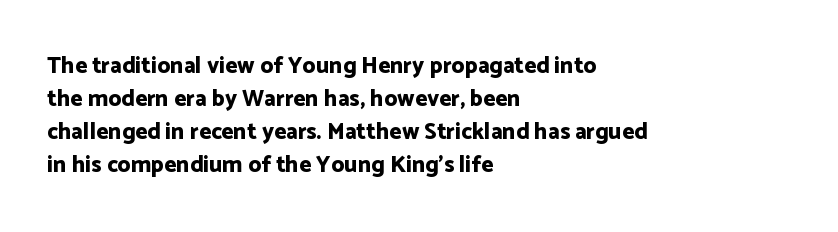
The image shows 23 px bold type, upright; set left-aligned, normal line spacing (1.43x), normal letter spacing, not underlined.
